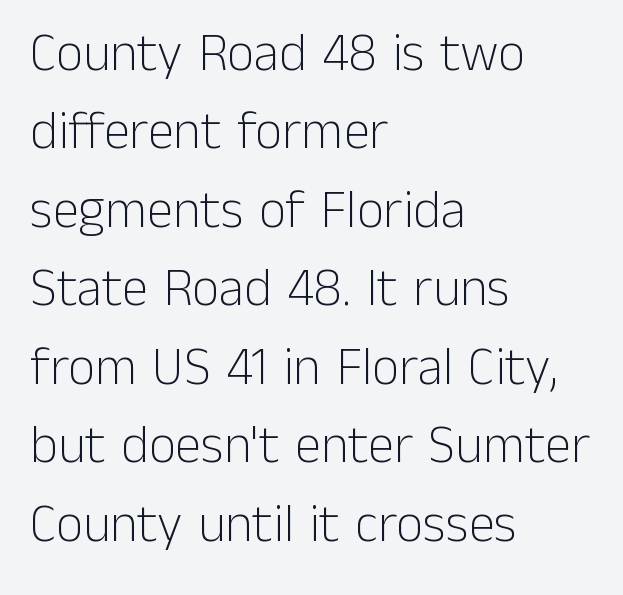
The image shows 53 px light sans-serif type, upright; set left-aligned, normal line spacing (1.48x), normal letter spacing, not underlined; low stroke contrast and a medium x-height.
